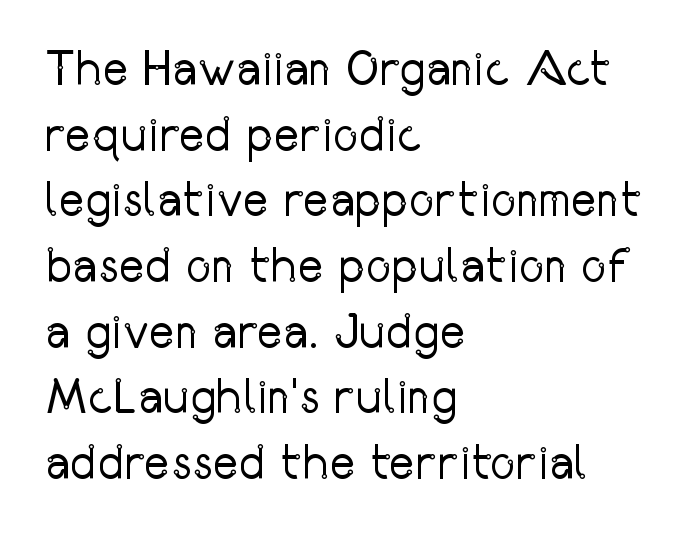
{"serif": "no", "italic": "no", "bold": "no", "weight": "regular", "width": "condensed", "stroke_contrast": "low", "x_height": "medium", "monospaced": "no", "underline": "no", "align": "left", "line_spacing": "normal", "line_spacing_ratio": 1.34, "letter_spacing": "normal", "letter_spacing_em": 0.0, "glyph_px": 49}
